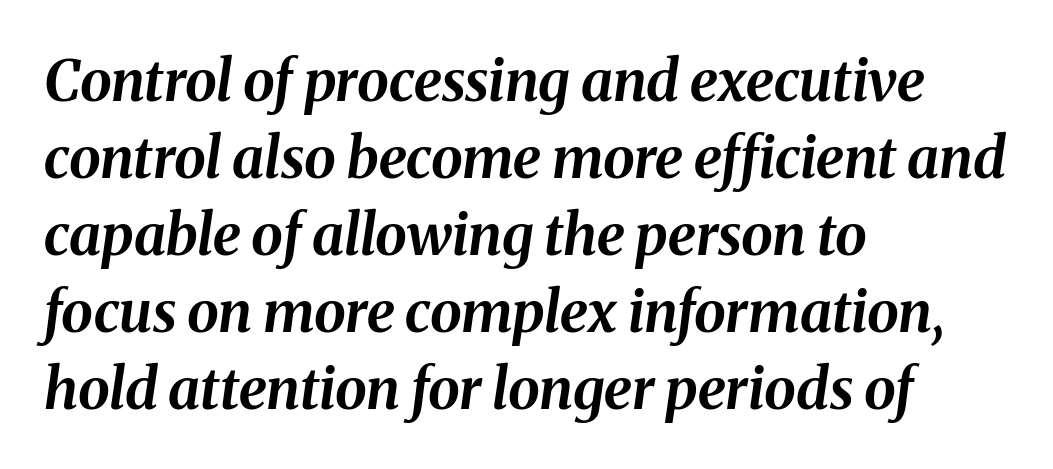
{"italic": "yes", "lean": "right", "slant_degrees": 8, "bold": "yes", "weight": "bold", "width": "normal", "stroke_contrast": "medium", "x_height": "medium", "monospaced": "no", "underline": "no", "align": "left", "line_spacing": "normal", "line_spacing_ratio": 1.35, "letter_spacing": "normal", "letter_spacing_em": 0.0, "glyph_px": 57}
